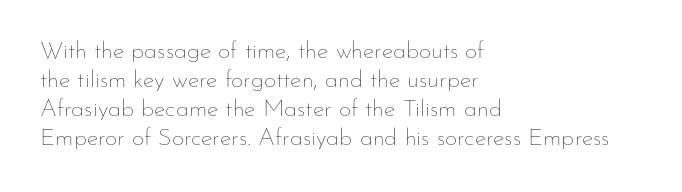
{"italic": "no", "bold": "no", "underline": "no", "align": "left", "line_spacing_ratio": 1.21, "letter_spacing": "normal", "letter_spacing_em": 0.0, "glyph_px": 24}
